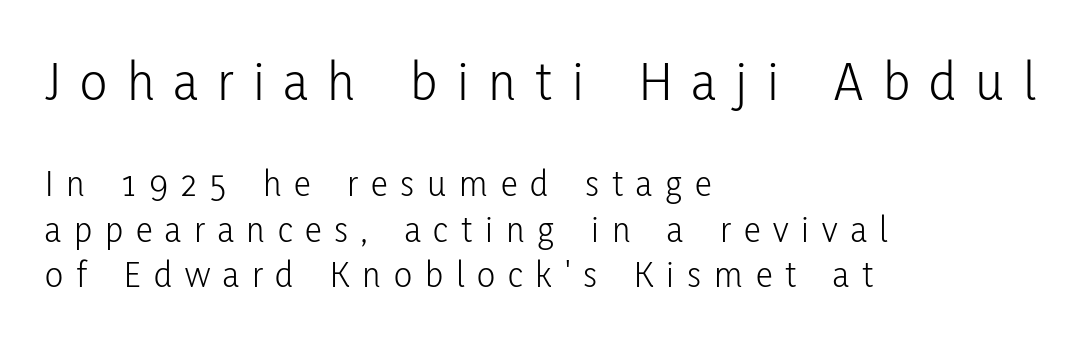
Underlining? Definitely not there. Which of the two is more prominent by size? The first, at the top. A typesetter would call this proportional, since set widths differ per character. The letterforms stand isolated, each surrounded by extra space. Posture: vertical.
